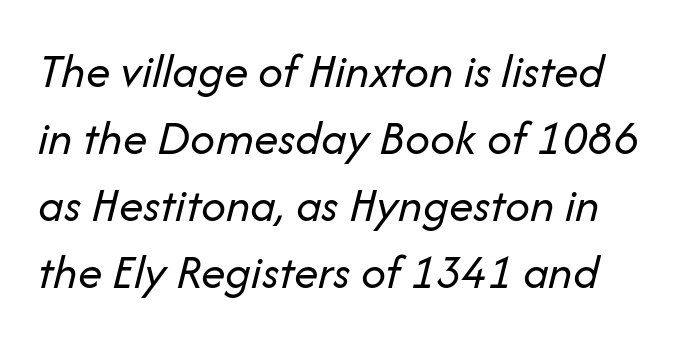
Q: Is the text bold? A: No.
Q: Is the text italic (slanted)? A: Yes, it leans right by about 14 degrees.
Q: Is the text underlined? A: No.
Q: Is the spacing between letters normal or unusually wide? A: Normal.
Q: Is the spacing between lines tight, normal or loose? A: Normal.
Q: Width (condensed, normal, or wide)? A: Normal.
Q: Stroke contrast? A: Low.
Q: x-height? A: Medium.
Q: Monospaced? A: No.
